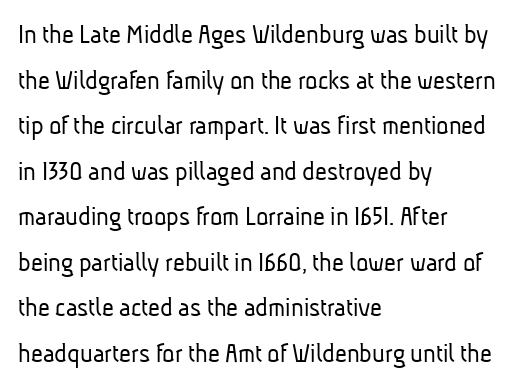
{"serif": "no", "bold": "no", "weight": "light", "width": "condensed", "stroke_contrast": "low", "x_height": "medium", "monospaced": "no", "underline": "no", "align": "left", "line_spacing": "normal", "line_spacing_ratio": 1.57, "letter_spacing": "normal", "letter_spacing_em": 0.0, "glyph_px": 29}
